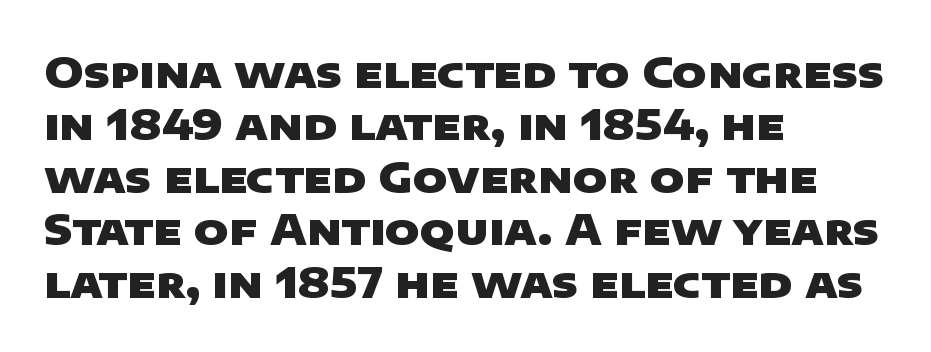
Q: Is the text bold? A: Yes.
Q: Is the typeface a serif or a sans-serif typeface? A: Sans-serif.
Q: Is the text underlined? A: No.
Q: How is the paragraph aligned? A: Left-aligned.
Q: Is the spacing between letters normal or unusually wide? A: Normal.
Q: Is the spacing between lines tight, normal or loose? A: Normal.
Q: Width (condensed, normal, or wide)? A: Wide.
Q: Stroke contrast? A: Low.
Q: x-height? A: Large.
Q: Monospaced? A: No.
